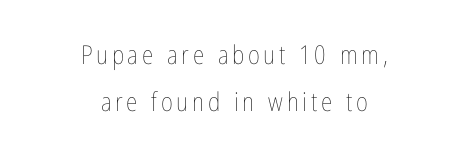
The image shows 26 px text type, upright; set centered, line spacing 1.82x, not underlined.
